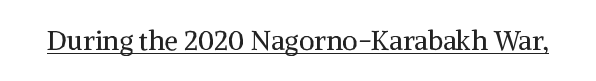
Q: Is the text bold? A: No.
Q: Is the text italic (slanted)? A: No, it is upright.
Q: Is the text underlined? A: Yes.
Q: Is the spacing between letters normal or unusually wide? A: Normal.
